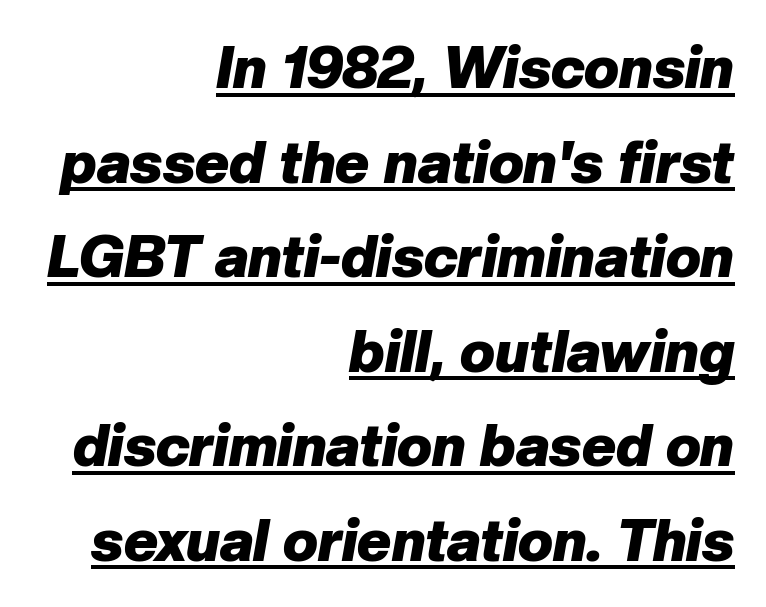
{"italic": "yes", "lean": "right", "slant_degrees": 10, "bold": "yes", "weight": "heavy", "width": "normal", "stroke_contrast": "low", "x_height": "medium", "monospaced": "no", "underline": "yes", "align": "right", "line_spacing": "normal", "line_spacing_ratio": 1.63, "letter_spacing": "normal", "letter_spacing_em": 0.0, "glyph_px": 58}
